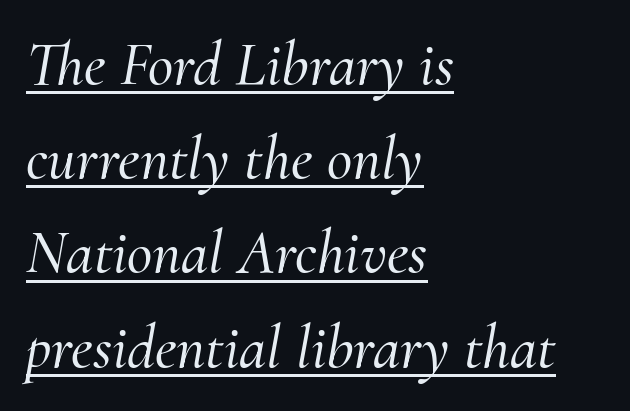
The image shows 62 px serif type, italic (leaning right); set left-aligned, normal line spacing (1.52x), normal letter spacing, underlined; medium stroke contrast and a small x-height.
